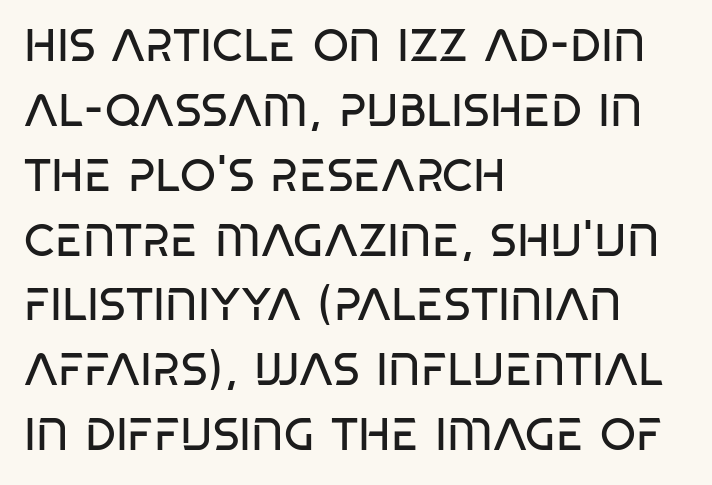
Vertically, the passage feels balanced, rows spaced as you'd expect. Nobody drew a line under any word here. The face used here is proportionally spaced, like ordinary book or web type. The lines in this sample share a left origin and differ only in where they stop. Bold? No — there's no thickening of the strokes. What kind of face is this? One without serifs — a sans.
